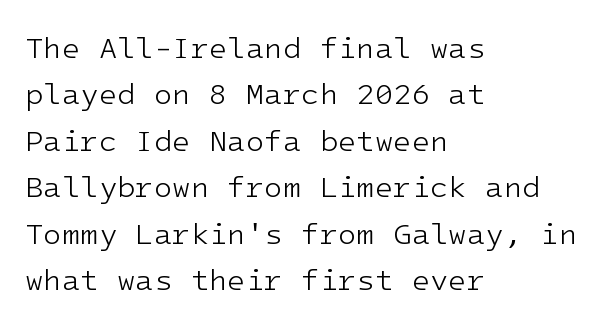
{"serif": "no", "italic": "no", "bold": "no", "weight": "light", "width": "normal", "stroke_contrast": "low", "x_height": "medium", "underline": "no", "align": "left", "line_spacing": "normal", "line_spacing_ratio": 1.55, "letter_spacing": "normal", "letter_spacing_em": 0.0, "glyph_px": 30}
